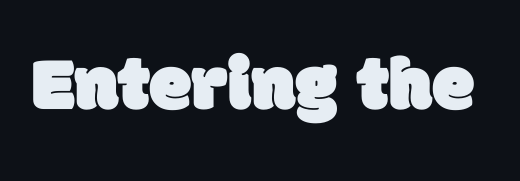
The passage shown has conventional tracking throughout. Note the varied advance widths — an 'i' is clearly narrower than an 'm'. Quick note: underline off. Does the type have serifs? No, each stem ends abruptly.
